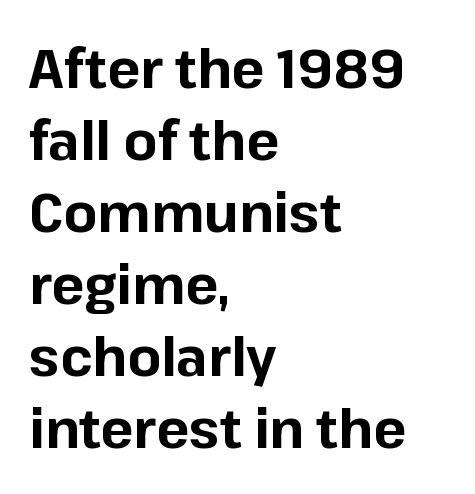
Q: Is the text bold? A: Yes.
Q: Is the text italic (slanted)? A: No, it is upright.
Q: Is the typeface a serif or a sans-serif typeface? A: Sans-serif.
Q: Is the text underlined? A: No.
Q: How is the paragraph aligned? A: Left-aligned.
Q: Is the spacing between letters normal or unusually wide? A: Normal.
Q: Is the spacing between lines tight, normal or loose? A: Normal.
Q: Width (condensed, normal, or wide)? A: Normal.
Q: Stroke contrast? A: Low.
Q: x-height? A: Medium.
Q: Monospaced? A: No.
